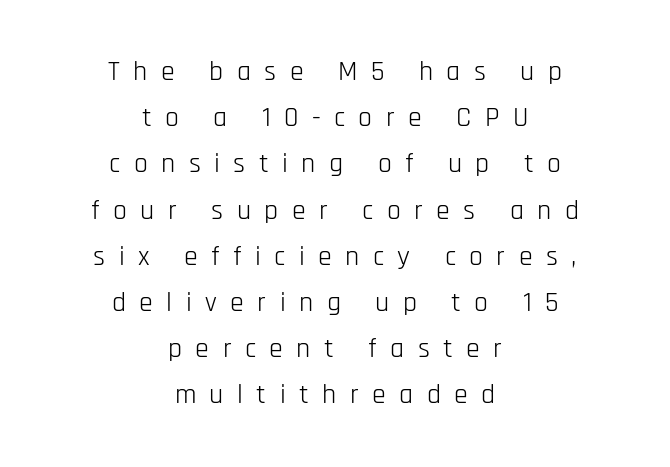
{"serif": "no", "italic": "no", "bold": "no", "weight": "light", "width": "condensed", "stroke_contrast": "low", "x_height": "large", "monospaced": "no", "underline": "no", "align": "center", "line_spacing": "normal", "line_spacing_ratio": 1.65, "letter_spacing": "wide", "letter_spacing_em": 0.48, "glyph_px": 28}
